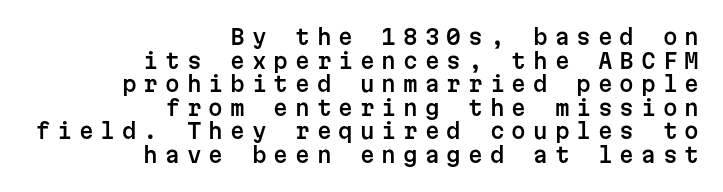
Q: Is the text italic (slanted)? A: No, it is upright.
Q: Is the text underlined? A: No.
Q: How is the paragraph aligned? A: Right-aligned.
Q: Is the spacing between letters normal or unusually wide? A: Unusually wide.
Q: Is the spacing between lines tight, normal or loose? A: Tight.
